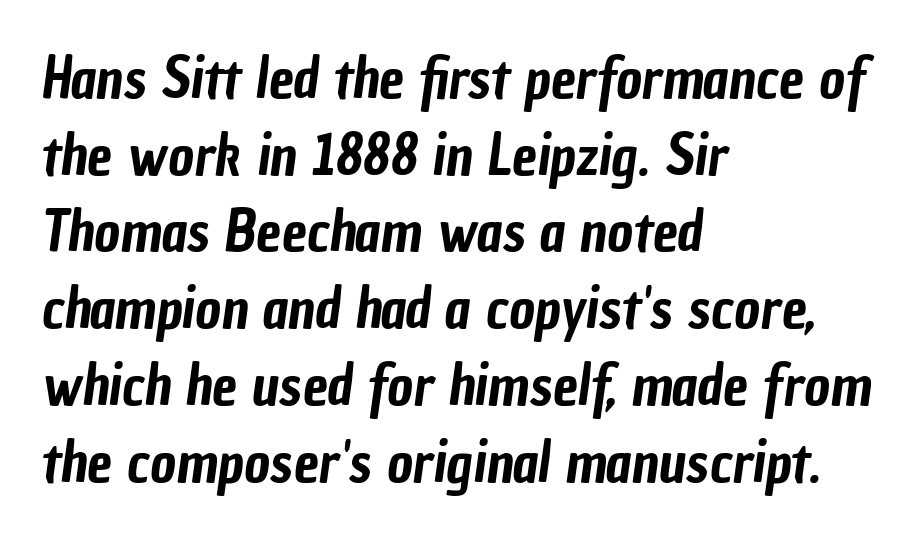
The image shows 56 px condensed sans-serif type; set left-aligned, normal line spacing (1.37x), normal letter spacing, not underlined; low stroke contrast and a medium x-height.
